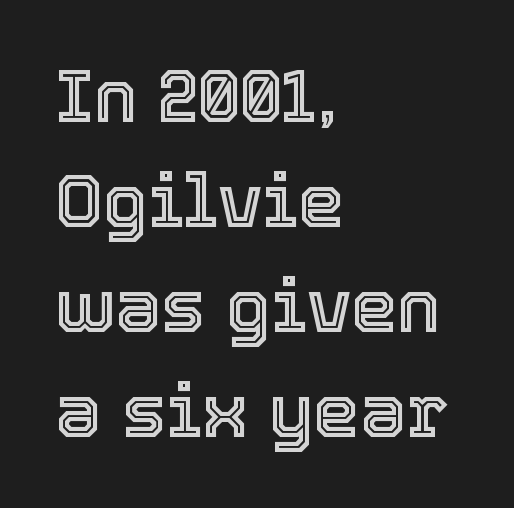
The image shows 74 px text type, upright; set left-aligned, normal line spacing (1.42x), normal letter spacing, not underlined; a medium x-height.
